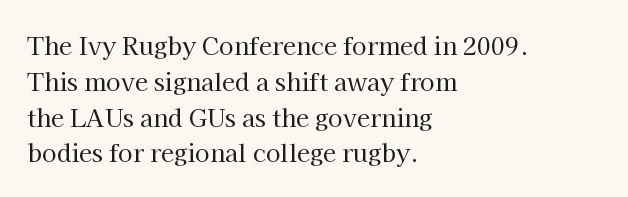
{"italic": "no", "bold": "no", "underline": "no", "align": "left", "line_spacing": "normal", "line_spacing_ratio": 1.49, "letter_spacing": "normal", "letter_spacing_em": 0.0, "glyph_px": 24}
